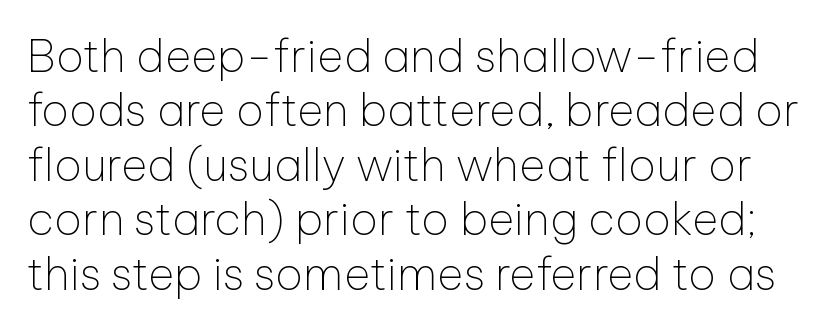
Q: Is the text bold? A: No.
Q: Is the text italic (slanted)? A: No, it is upright.
Q: Is the typeface a serif or a sans-serif typeface? A: Sans-serif.
Q: Is the text underlined? A: No.
Q: Is the spacing between letters normal or unusually wide? A: Normal.
Q: Width (condensed, normal, or wide)? A: Normal.
Q: Stroke contrast? A: Low.
Q: x-height? A: Medium.
Q: Monospaced? A: No.
